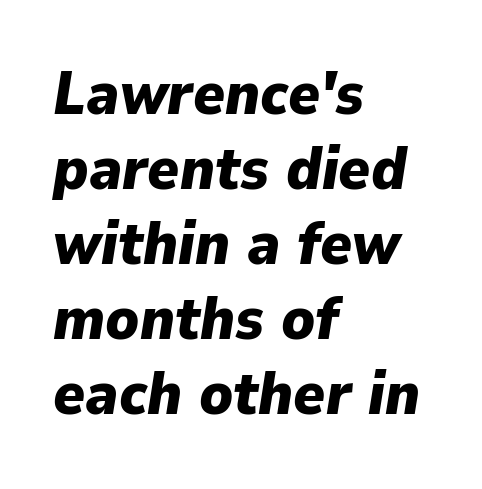
{"italic": "yes", "lean": "right", "slant_degrees": 9, "bold": "yes", "weight": "heavy", "width": "normal", "stroke_contrast": "low", "x_height": "medium", "monospaced": "no", "underline": "no", "align": "left", "line_spacing": "normal", "line_spacing_ratio": 1.25, "letter_spacing": "normal", "letter_spacing_em": 0.0, "glyph_px": 60}
